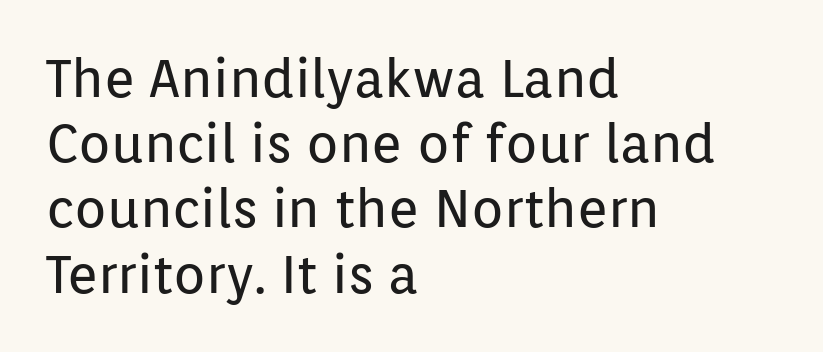
Q: Is the text bold? A: No.
Q: Is the text italic (slanted)? A: No, it is upright.
Q: Is the typeface a serif or a sans-serif typeface? A: Sans-serif.
Q: Is the text underlined? A: No.
Q: How is the paragraph aligned? A: Left-aligned.
Q: Is the spacing between letters normal or unusually wide? A: Normal.
Q: Width (condensed, normal, or wide)? A: Normal.
Q: Stroke contrast? A: Low.
Q: x-height? A: Medium.
Q: Monospaced? A: No.
